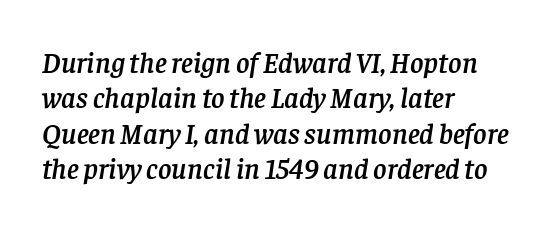
The image shows 29 px serif type, italic (leaning right); set left-aligned, line spacing 1.22x, normal letter spacing, not underlined; low stroke contrast and a large x-height.
